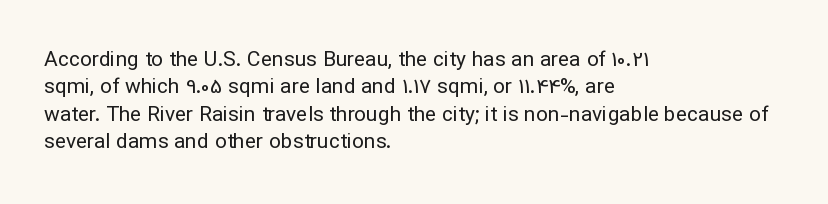
Reading down the block, your eye returns to a fixed left position each line. The weight tops out at a normal text grade. Interline gaps are of average width in this sample. The letters sit at their default tracking, neither squeezed nor spread.
